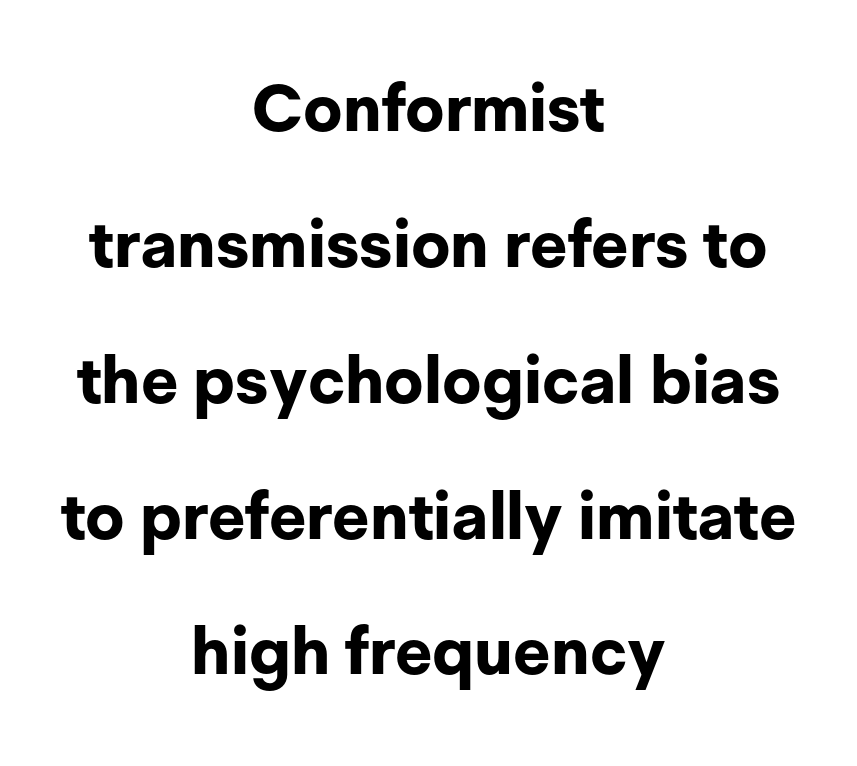
Q: Is the text bold? A: Yes.
Q: Is the text italic (slanted)? A: No, it is upright.
Q: Is the typeface a serif or a sans-serif typeface? A: Sans-serif.
Q: Is the text underlined? A: No.
Q: How is the paragraph aligned? A: Centered.
Q: Is the spacing between letters normal or unusually wide? A: Normal.
Q: Is the spacing between lines tight, normal or loose? A: Loose.
Q: Width (condensed, normal, or wide)? A: Normal.
Q: Stroke contrast? A: Low.
Q: x-height? A: Medium.
Q: Monospaced? A: No.
